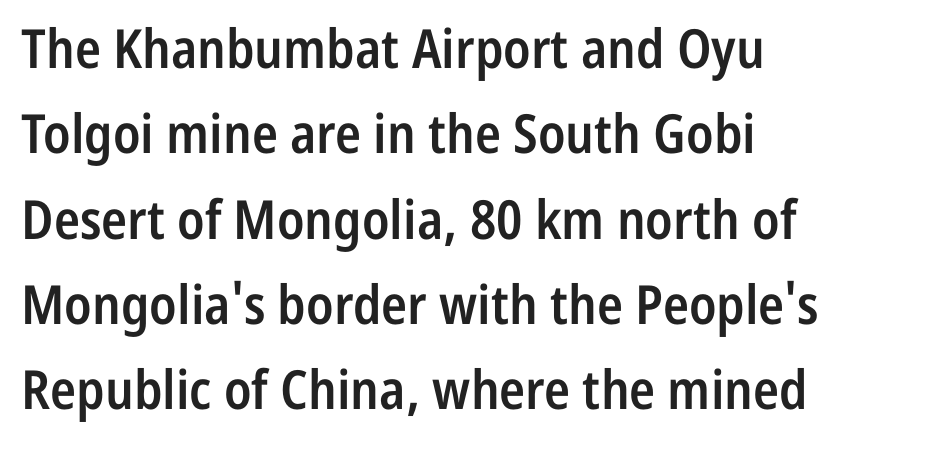
The image shows 54 px semibold, condensed sans-serif type, upright; set left-aligned, normal line spacing (1.58x), normal letter spacing, not underlined; low stroke contrast and a medium x-height.
